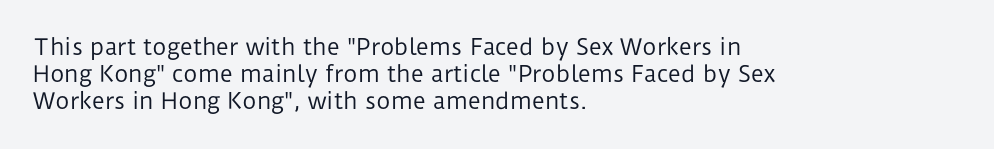
Beneath every word, the page is bare. The lettering holds an erect, upright posture throughout. Caption: face not bold, strokes unweighted. The gaps between neighbouring characters are ordinary and unremarkable.
